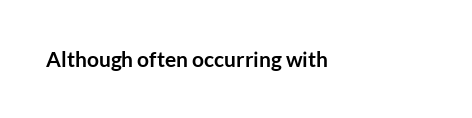
{"italic": "no", "bold": "yes", "underline": "no", "align": "left", "letter_spacing": "normal", "letter_spacing_em": 0.0, "glyph_px": 21}
